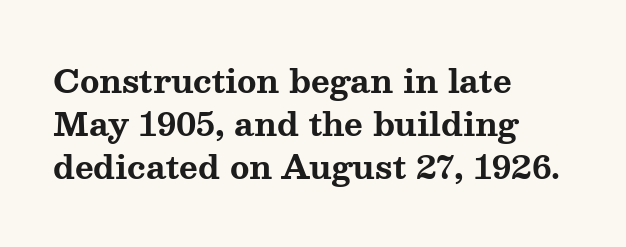
{"serif": "yes", "italic": "no", "bold": "yes", "weight": "bold", "width": "wide", "stroke_contrast": "medium", "x_height": "medium", "monospaced": "no", "underline": "no", "align": "left", "line_spacing": "normal", "line_spacing_ratio": 1.35, "letter_spacing": "normal", "letter_spacing_em": 0.0, "glyph_px": 32}
